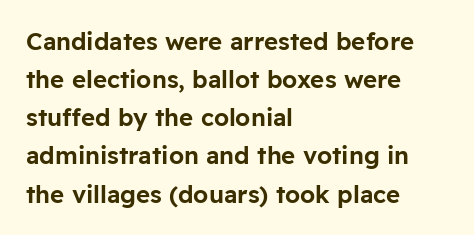
A normal amount of white space separates one row of letters from the next. In terms of letterspacing, this is plain default setting. Quick note: not italic, upright. Only glyphs here, with clear space below each row. Horizontally, the lines are justified to the leading edge only.
